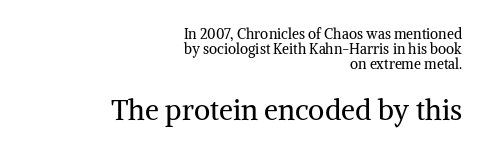
Q: Is the text bold? A: No.
Q: Is the text italic (slanted)? A: No, it is upright.
Q: Is the typeface a serif or a sans-serif typeface? A: Serif.
Q: Is the text underlined? A: No.
Q: How is the paragraph aligned? A: Right-aligned.
Q: Is the spacing between letters normal or unusually wide? A: Normal.
Q: Is the spacing between lines tight, normal or loose? A: Tight.
Q: Which block of text is set in a larger size, the first (top) or the second (bottom)? A: The second (bottom) one.
Q: Width (condensed, normal, or wide)? A: Normal.
Q: Stroke contrast? A: Medium.
Q: x-height? A: Medium.
Q: Monospaced? A: No.
